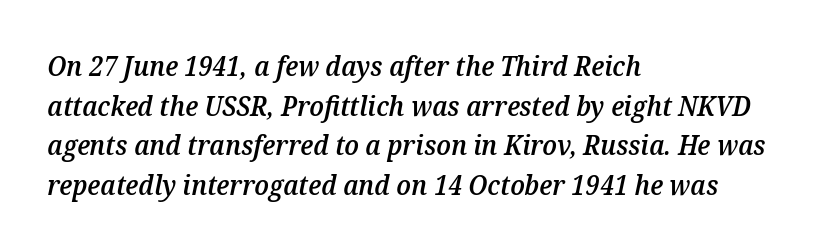
The image shows 27 px text type, italic (leaning right); set left-aligned, normal line spacing (1.47x), normal letter spacing, not underlined.
